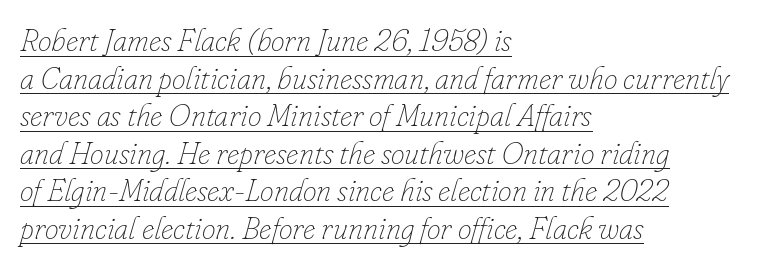
The image shows 31 px thin type, italic (leaning right); set left-aligned, line spacing 1.21x, normal letter spacing, underlined; low stroke contrast and a small x-height.
